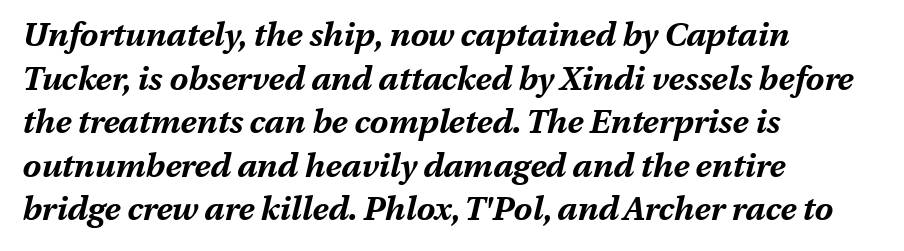
The image shows 33 px bold type, italic (leaning right); set left-aligned, normal line spacing (1.32x), normal letter spacing, not underlined; medium stroke contrast and a medium x-height.
